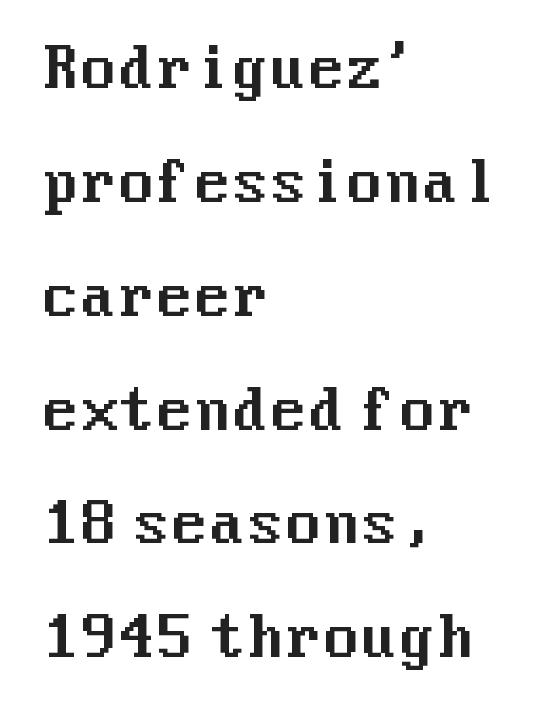
No italicization has been applied; the sample stays upright. The vertical gap from one line to the next is large. Lines of text with bare space underneath. In CSS terms this would be text-align: left. This is sans-serif lettering, the kind often seen on screens and signage. Tracking here is standard; glyphs follow each other at the usual distance.
